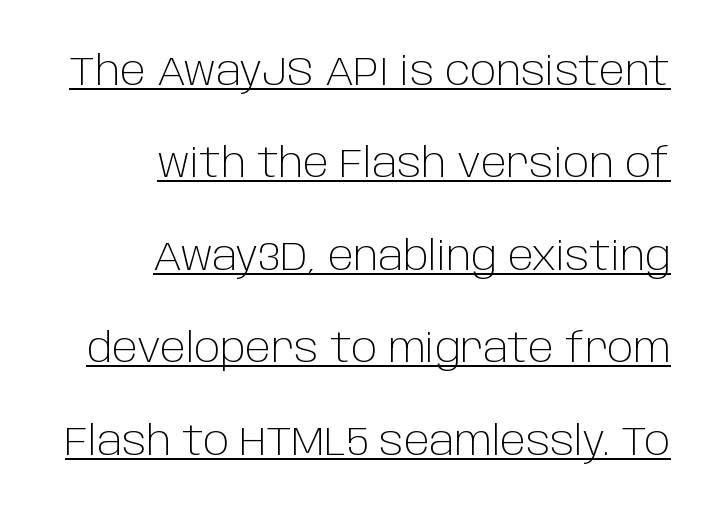
Alignment: flush right. This sample uses an upright cut, with every glyph sitting square on the baseline. Loosely led — the rows are spread out. Underlining? Definitely there.
